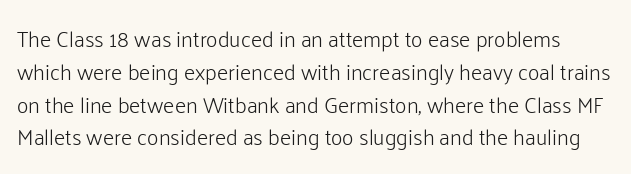
{"italic": "no", "bold": "no", "underline": "no", "line_spacing": "normal", "line_spacing_ratio": 1.49, "letter_spacing": "normal", "letter_spacing_em": 0.0, "glyph_px": 22}
